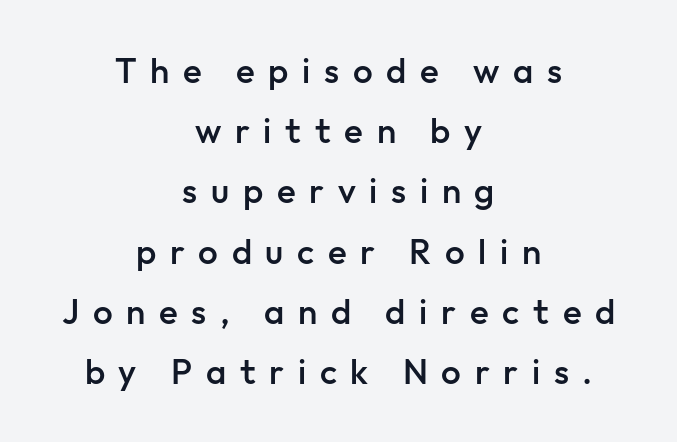
The image shows 35 px semibold sans-serif type, upright; set centered, line spacing 1.72x, unusually wide letter spacing (+0.39 em), not underlined; low stroke contrast and a medium x-height.
